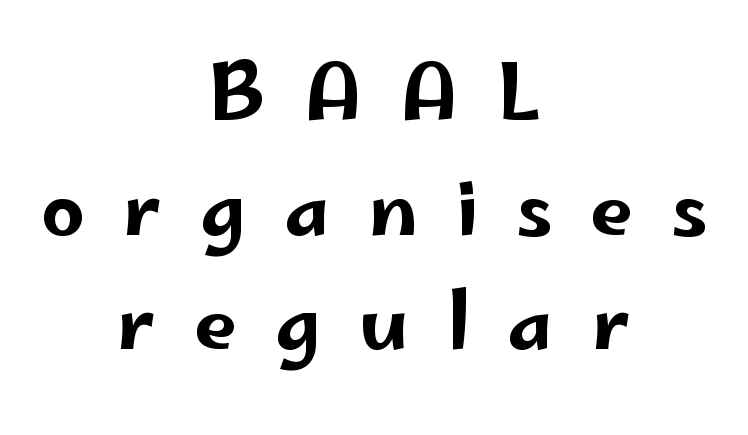
{"serif": "no", "italic": "no", "width": "wide", "stroke_contrast": "low", "x_height": "small", "monospaced": "no", "underline": "no", "align": "center", "line_spacing": "normal", "line_spacing_ratio": 1.49, "letter_spacing": "wide", "letter_spacing_em": 0.49, "glyph_px": 77}
